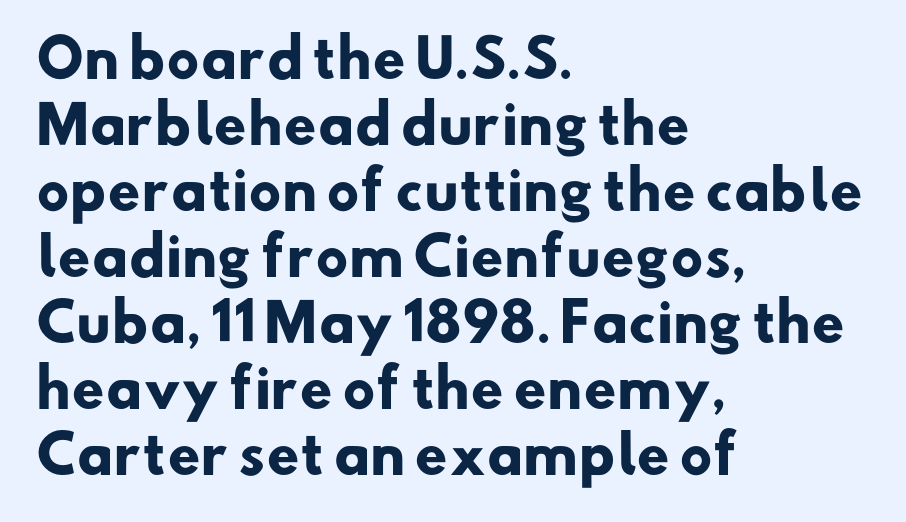
{"serif": "no", "bold": "yes", "weight": "heavy", "width": "normal", "stroke_contrast": "low", "x_height": "small", "monospaced": "no", "underline": "no", "align": "left", "line_spacing": "normal", "line_spacing_ratio": 1.27, "letter_spacing": "normal", "letter_spacing_em": 0.0, "glyph_px": 52}
